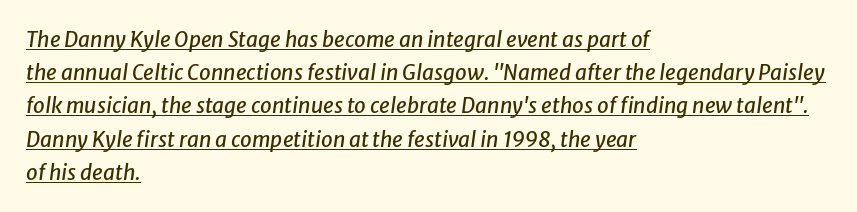
The image shows 21 px text type, italic (leaning right); set left-aligned, normal line spacing (1.58x), normal letter spacing, underlined.
